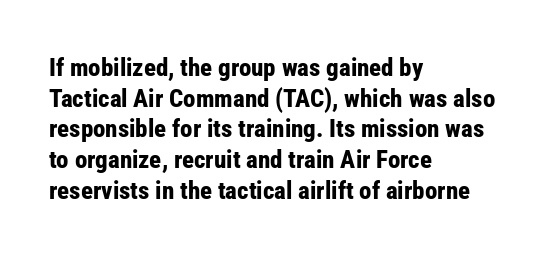
In CSS terms this would be text-align: left. Anything drawn beneath the words? Only blank space. Posture: upright roman. As a designer I'd log this as weight 700, bold.
